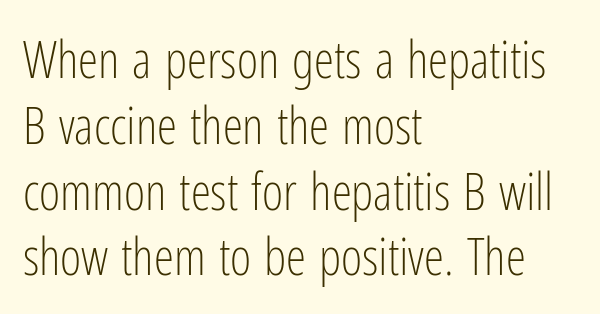
{"serif": "no", "italic": "no", "bold": "no", "weight": "light", "width": "condensed", "stroke_contrast": "low", "x_height": "medium", "monospaced": "no", "underline": "no", "align": "left", "line_spacing": "normal", "line_spacing_ratio": 1.29, "letter_spacing": "normal", "letter_spacing_em": 0.0, "glyph_px": 51}
